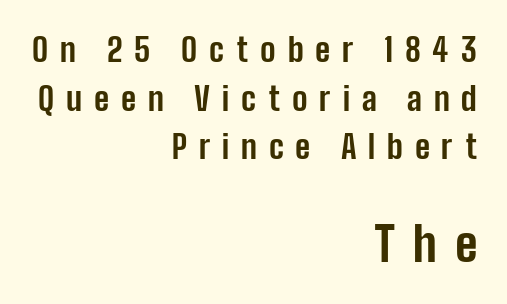
Q: Is the text bold? A: Yes.
Q: Is the text italic (slanted)? A: No, it is upright.
Q: Is the typeface a serif or a sans-serif typeface? A: Sans-serif.
Q: Is the text underlined? A: No.
Q: How is the paragraph aligned? A: Right-aligned.
Q: Is the spacing between letters normal or unusually wide? A: Unusually wide.
Q: Is the spacing between lines tight, normal or loose? A: Normal.
Q: Which block of text is set in a larger size, the first (top) or the second (bottom)? A: The second (bottom) one.
Q: Width (condensed, normal, or wide)? A: Condensed.
Q: Stroke contrast? A: Low.
Q: x-height? A: Medium.
Q: Monospaced? A: No.
